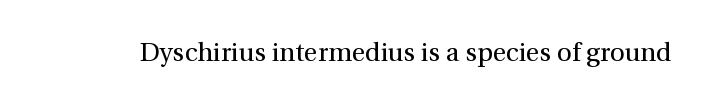
{"italic": "no", "bold": "no", "underline": "no", "letter_spacing": "normal", "letter_spacing_em": 0.0, "glyph_px": 26}
